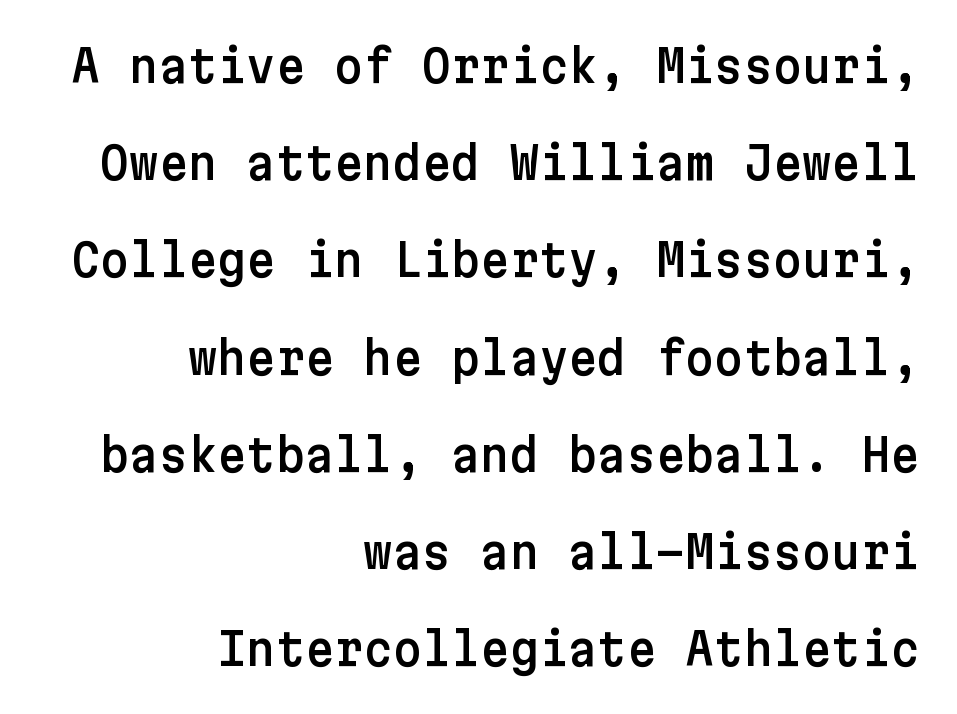
The image shows 45 px sans-serif type, upright; set right-aligned, loose line spacing (2.16x), normal letter spacing, not underlined; low stroke contrast and a medium x-height.
